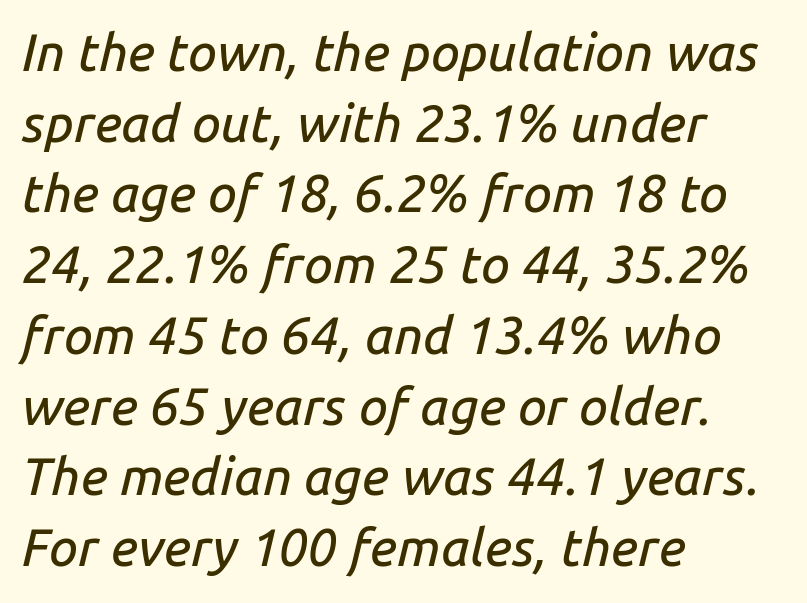
The image shows 52 px text type, italic (leaning right); set left-aligned, normal line spacing (1.36x), normal letter spacing, not underlined; low stroke contrast and a medium x-height.
